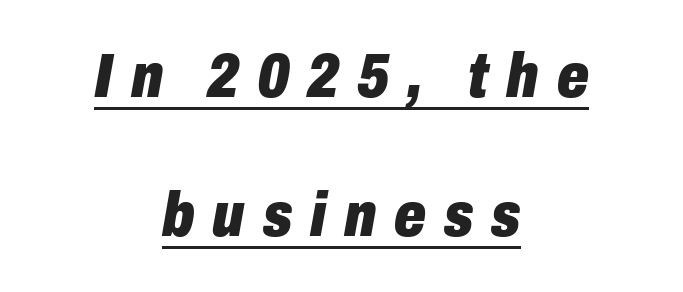
The image shows 63 px heavy, condensed type, italic (leaning right); set centered, loose line spacing (2.21x), unusually wide letter spacing (+0.28 em), underlined; low stroke contrast and a medium x-height.
